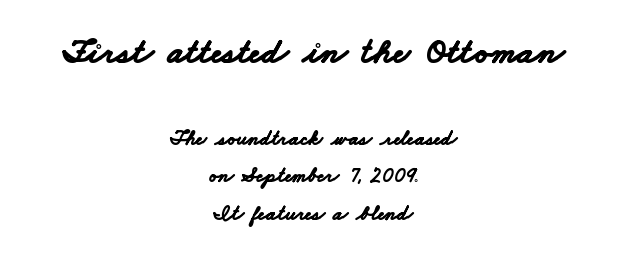
{"serif": "no", "bold": "yes", "weight": "bold", "width": "wide", "stroke_contrast": "low", "x_height": "small", "monospaced": "no", "underline": "no", "align": "center", "line_spacing_ratio": 1.78, "letter_spacing": "normal", "letter_spacing_em": 0.0, "larger_block": "first", "size_ratio": 1.71, "glyph_px": 36}
